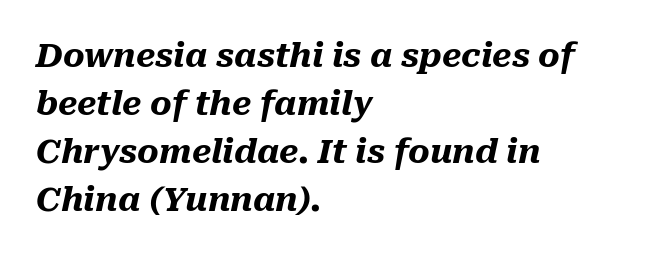
Caption: multi-line text, flush left, ragged right. Weight check: bold — yes, fully. The lines sit at an ordinary, default distance from one another. The type is set solid horizontally, with unmodified tracking.
